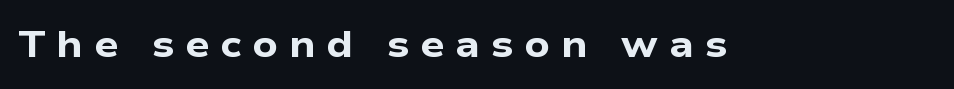
The image shows 38 px bold, wide sans-serif type; set unusually wide letter spacing (+0.29 em), not underlined; low stroke contrast and a medium x-height.
